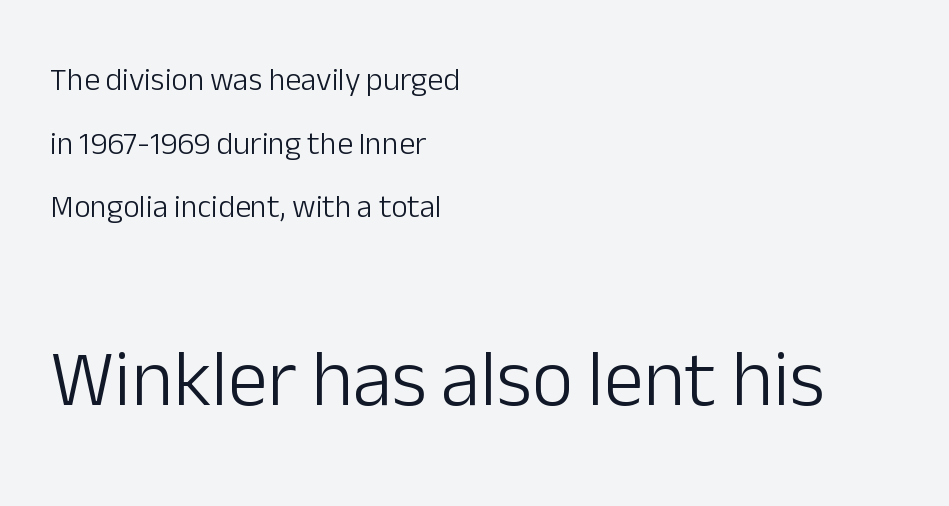
Q: Is the text bold? A: No.
Q: Is the text italic (slanted)? A: No, it is upright.
Q: Is the typeface a serif or a sans-serif typeface? A: Sans-serif.
Q: Is the text underlined? A: No.
Q: How is the paragraph aligned? A: Left-aligned.
Q: Is the spacing between letters normal or unusually wide? A: Normal.
Q: Is the spacing between lines tight, normal or loose? A: Loose.
Q: Which block of text is set in a larger size, the first (top) or the second (bottom)? A: The second (bottom) one.
Q: Width (condensed, normal, or wide)? A: Normal.
Q: Stroke contrast? A: Low.
Q: x-height? A: Medium.
Q: Monospaced? A: No.
